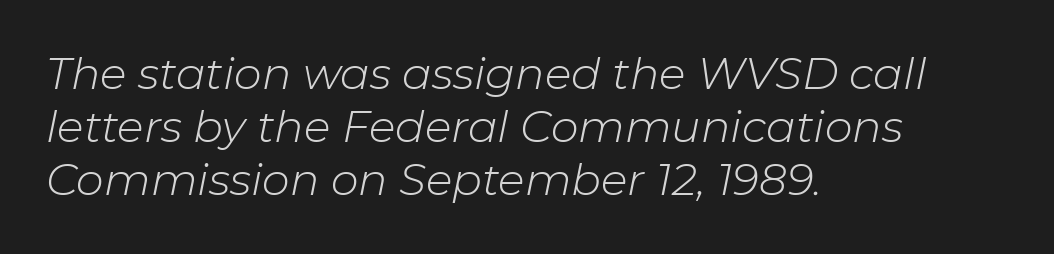
{"italic": "yes", "lean": "right", "slant_degrees": 11, "bold": "no", "weight": "light", "width": "normal", "stroke_contrast": "low", "x_height": "medium", "monospaced": "no", "underline": "no", "align": "left", "line_spacing_ratio": 1.21, "letter_spacing": "normal", "letter_spacing_em": 0.0, "glyph_px": 44}
